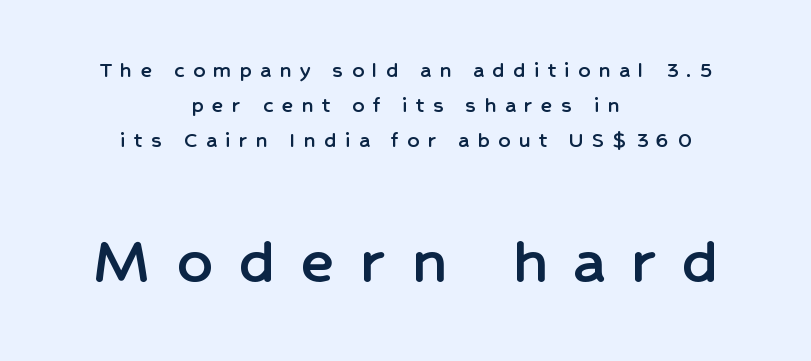
Q: Is the text italic (slanted)? A: No, it is upright.
Q: Is the typeface a serif or a sans-serif typeface? A: Sans-serif.
Q: Is the text underlined? A: No.
Q: How is the paragraph aligned? A: Centered.
Q: Is the spacing between letters normal or unusually wide? A: Unusually wide.
Q: Is the spacing between lines tight, normal or loose? A: Normal.
Q: Which block of text is set in a larger size, the first (top) or the second (bottom)? A: The second (bottom) one.
Q: Width (condensed, normal, or wide)? A: Normal.
Q: Stroke contrast? A: Low.
Q: x-height? A: Medium.
Q: Monospaced? A: No.
